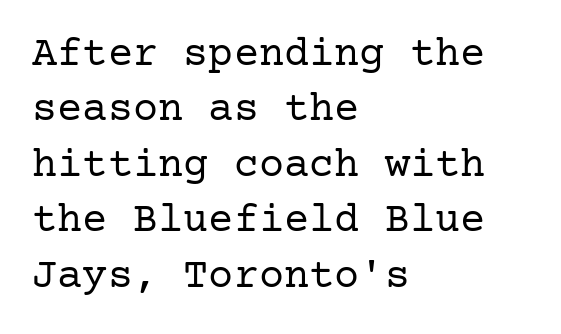
The image shows 42 px regular-weight serif type, upright; set left-aligned, normal line spacing (1.32x), normal letter spacing, not underlined; low stroke contrast and a medium x-height.
